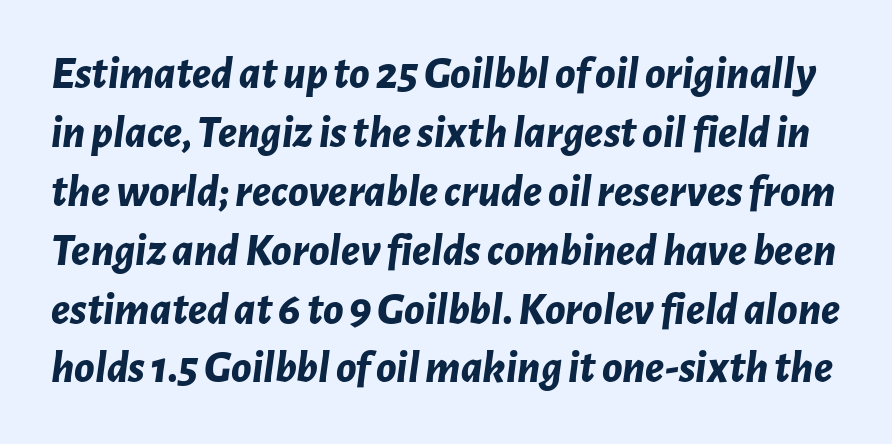
The image shows 46 px bold type, italic (leaning right); set normal line spacing (1.28x), normal letter spacing, not underlined; low stroke contrast and a medium x-height.
